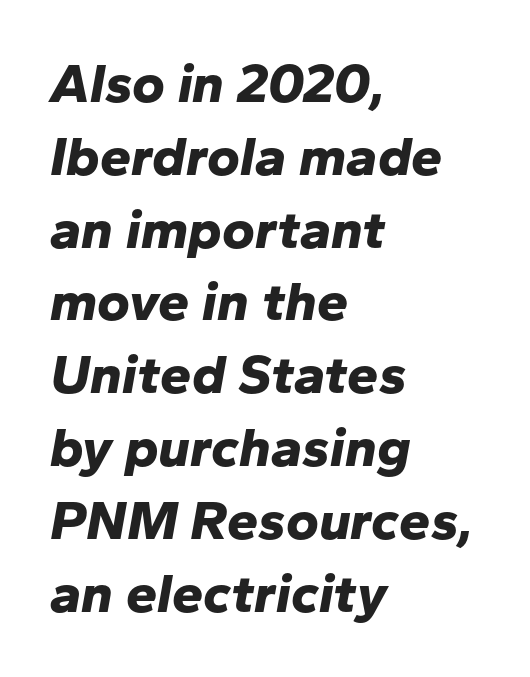
Q: Is the text bold? A: Yes.
Q: Is the text italic (slanted)? A: Yes, it leans right by about 10 degrees.
Q: Is the text underlined? A: No.
Q: How is the paragraph aligned? A: Left-aligned.
Q: Is the spacing between letters normal or unusually wide? A: Normal.
Q: Is the spacing between lines tight, normal or loose? A: Normal.
Q: Width (condensed, normal, or wide)? A: Normal.
Q: Stroke contrast? A: Low.
Q: x-height? A: Medium.
Q: Monospaced? A: No.
